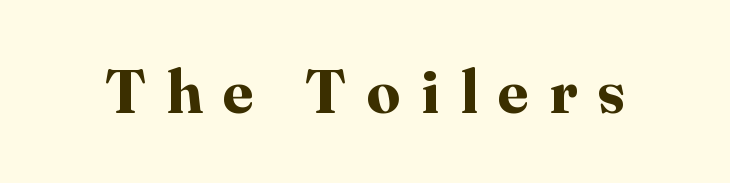
The image shows 60 px bold serif type, upright; set unusually wide letter spacing (+0.34 em), not underlined; high stroke contrast and a medium x-height.
